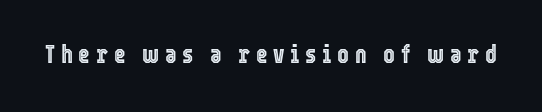
Rendered with straight, roman letterforms. Check under the words: just untouched page. What stands out about the letter spacing? Its width — letters are far apart.
